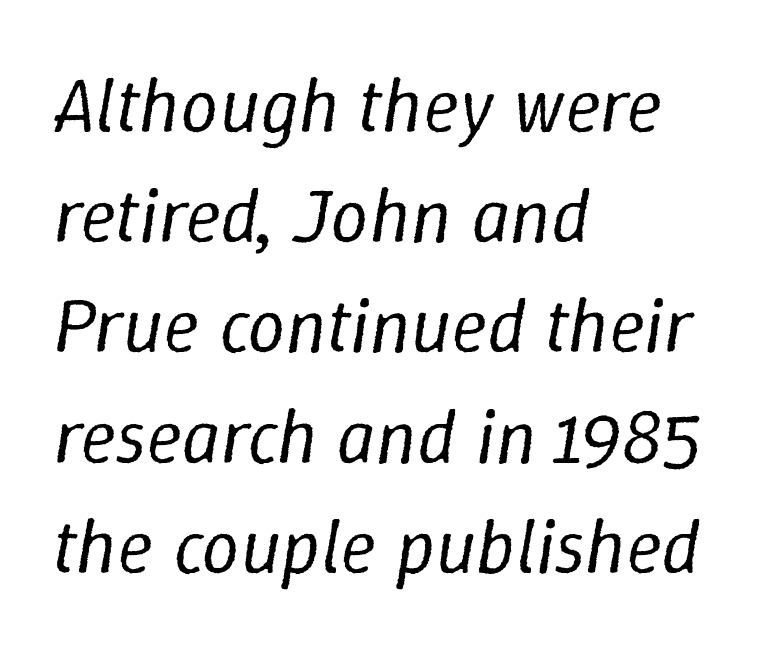
Observe the ordinary spacing: letters are neighbours, not strangers. The text carries the slant typical of an italic or oblique font. Stems and bowls with no extra thickness — not bold. This sample keeps an unexceptional amount of space between lines.
